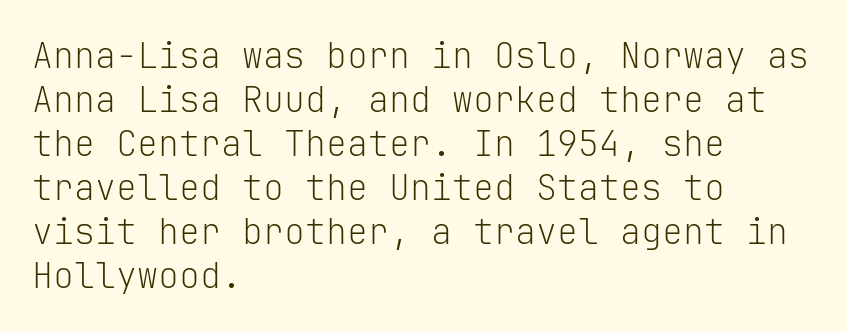
Q: Is the text bold? A: No.
Q: Is the text italic (slanted)? A: No, it is upright.
Q: Is the typeface a serif or a sans-serif typeface? A: Sans-serif.
Q: Is the text underlined? A: No.
Q: How is the paragraph aligned? A: Left-aligned.
Q: Is the spacing between letters normal or unusually wide? A: Normal.
Q: Is the spacing between lines tight, normal or loose? A: Normal.
Q: Width (condensed, normal, or wide)? A: Normal.
Q: Stroke contrast? A: Low.
Q: x-height? A: Medium.
Q: Monospaced? A: Yes.
